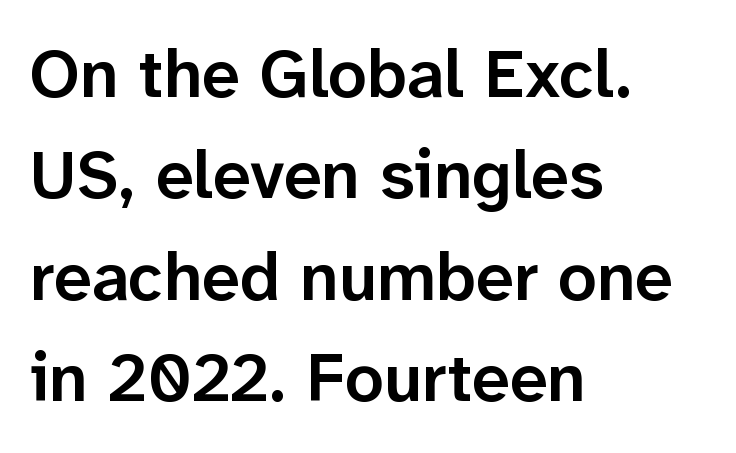
Bare-footed words on every line. These lines keep a tight, regular rhythm from letter to letter. Honestly, the row spacing looks completely unremarkable. Observe the absence of serifs on each vertical stroke in this sample. The lines in this sample share a left origin and differ only in where they stop.
